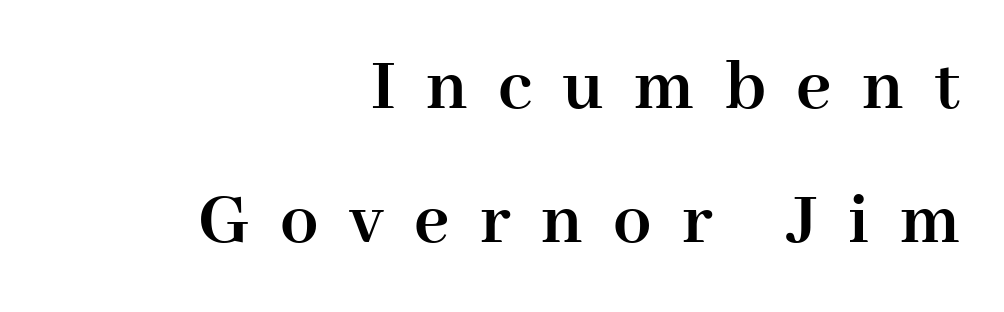
Q: Is the text bold? A: Yes.
Q: Is the text italic (slanted)? A: No, it is upright.
Q: Is the typeface a serif or a sans-serif typeface? A: Serif.
Q: Is the text underlined? A: No.
Q: How is the paragraph aligned? A: Right-aligned.
Q: Is the spacing between letters normal or unusually wide? A: Unusually wide.
Q: Width (condensed, normal, or wide)? A: Normal.
Q: Stroke contrast? A: High.
Q: x-height? A: Medium.
Q: Monospaced? A: No.
